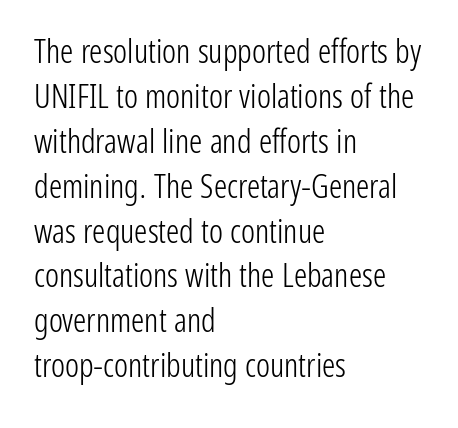
Q: Is the text bold? A: No.
Q: Is the text italic (slanted)? A: No, it is upright.
Q: Is the typeface a serif or a sans-serif typeface? A: Sans-serif.
Q: Is the text underlined? A: No.
Q: How is the paragraph aligned? A: Left-aligned.
Q: Is the spacing between letters normal or unusually wide? A: Normal.
Q: Is the spacing between lines tight, normal or loose? A: Normal.
Q: Width (condensed, normal, or wide)? A: Condensed.
Q: Stroke contrast? A: Low.
Q: x-height? A: Medium.
Q: Monospaced? A: No.
